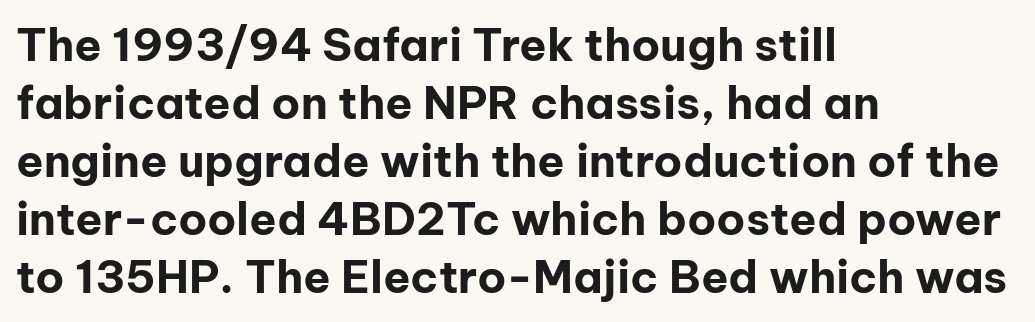
A roman cut, with each character standing at attention. These lines are composed in type without serifs. How are the letters spaced? Ordinarily, with no added tracking. A bare baseline throughout the passage. One-word summary of the alignment: left.
